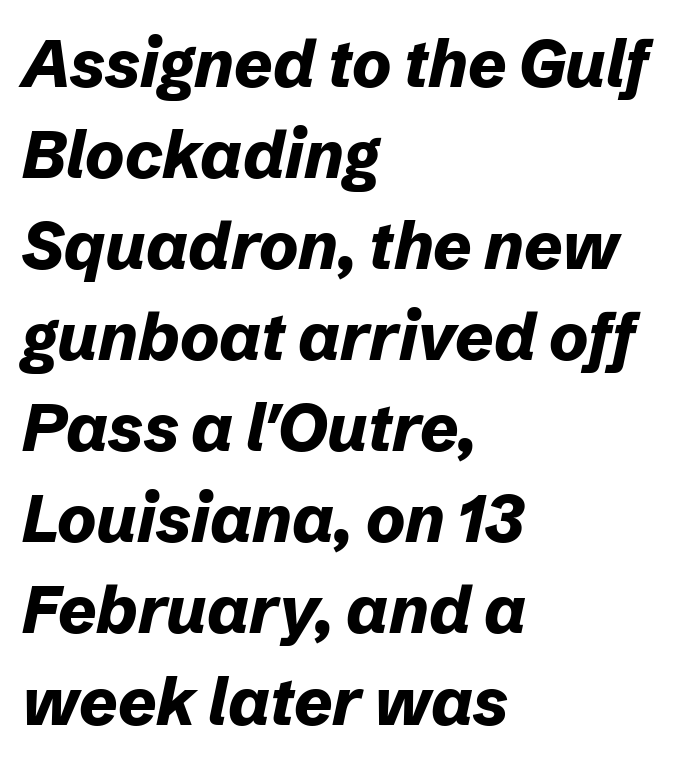
{"italic": "yes", "lean": "right", "slant_degrees": 12, "bold": "yes", "weight": "bold", "width": "normal", "stroke_contrast": "low", "x_height": "medium", "monospaced": "no", "underline": "no", "align": "left", "line_spacing": "normal", "line_spacing_ratio": 1.38, "letter_spacing": "normal", "letter_spacing_em": 0.0, "glyph_px": 66}
